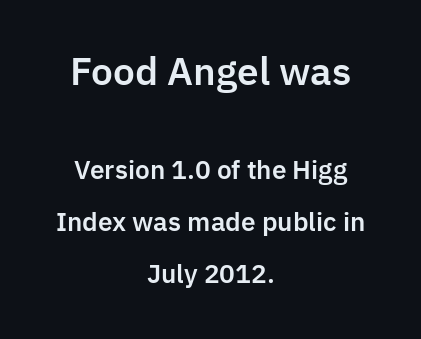
Q: Is the text italic (slanted)? A: No, it is upright.
Q: Is the typeface a serif or a sans-serif typeface? A: Sans-serif.
Q: Is the text underlined? A: No.
Q: How is the paragraph aligned? A: Centered.
Q: Is the spacing between letters normal or unusually wide? A: Normal.
Q: Is the spacing between lines tight, normal or loose? A: Loose.
Q: Which block of text is set in a larger size, the first (top) or the second (bottom)? A: The first (top) one.
Q: Width (condensed, normal, or wide)? A: Normal.
Q: Stroke contrast? A: Low.
Q: x-height? A: Medium.
Q: Monospaced? A: No.
